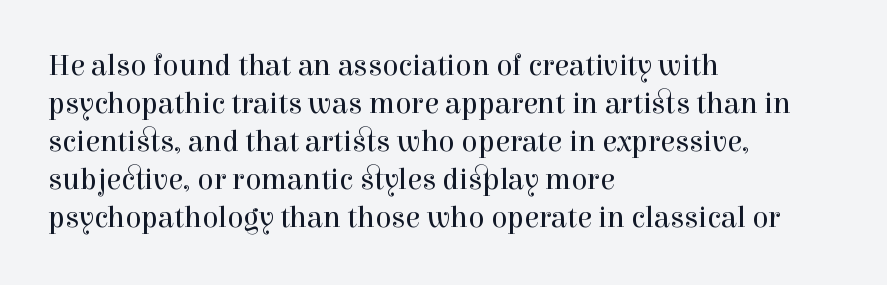
{"serif": "yes", "italic": "no", "bold": "no", "weight": "regular", "width": "normal", "x_height": "medium", "monospaced": "no", "underline": "no", "align": "left", "line_spacing": "normal", "line_spacing_ratio": 1.27, "letter_spacing": "normal", "letter_spacing_em": 0.0, "glyph_px": 30}
